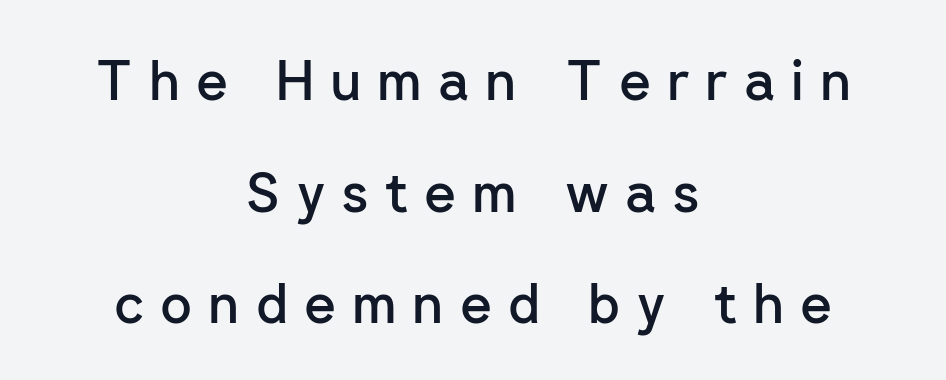
The sample has been set in demibold, a notch under bold. The text was rendered using a sans face with plain stroke endings. The text block is weighted toward neither margin, spreading evenly from the middle. How are the letters spaced? Widely, with obvious added tracking. Underline: absent. What's the leading like? Stretched, with rows far apart.
